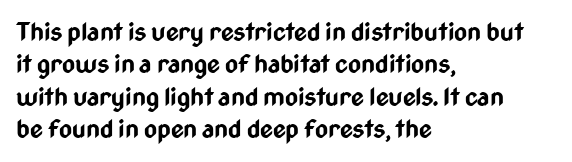
Q: Is the text bold? A: Yes.
Q: Is the text italic (slanted)? A: No, it is upright.
Q: Is the text underlined? A: No.
Q: How is the paragraph aligned? A: Left-aligned.
Q: Is the spacing between letters normal or unusually wide? A: Normal.
Q: Is the spacing between lines tight, normal or loose? A: Normal.
